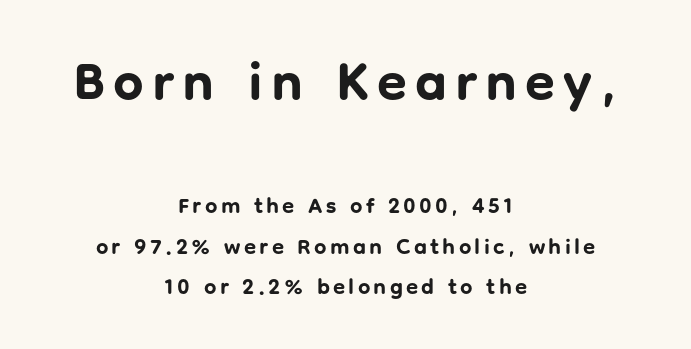
The image shows 54 px bold sans-serif type, upright; set centered, line spacing 1.86x, not underlined; the first (top) block is 2.45x larger; low stroke contrast and a medium x-height.
